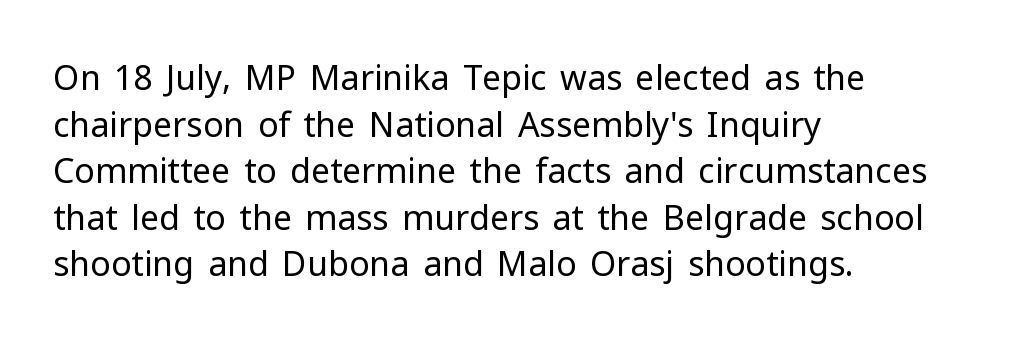
The image shows 34 px regular-weight sans-serif type, upright; set left-aligned, normal line spacing (1.37x), normal letter spacing, not underlined; low stroke contrast and a medium x-height.
